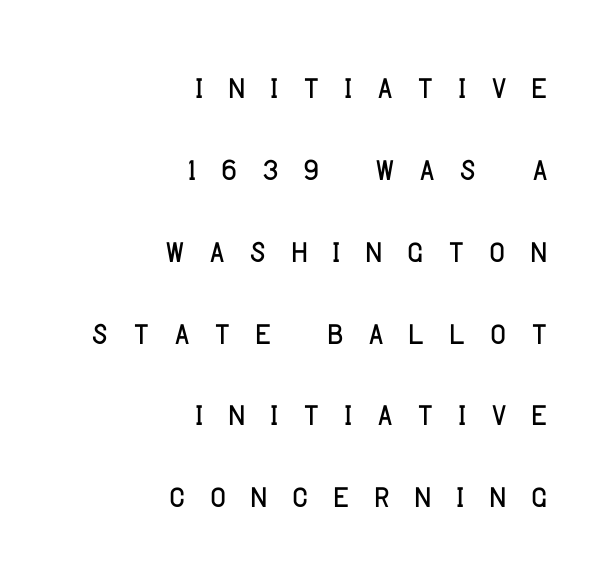
Observe the wide spacing: letters keep a clear distance from each other. A bare baseline throughout the passage. Unbolded letterforms with no extra heft. If you drew a ruler down the right edge, every line would touch it.
